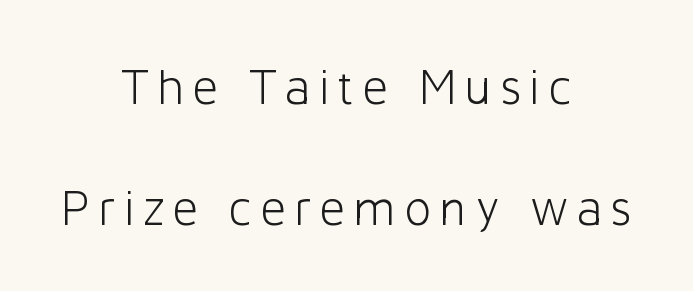
The letters advance in unequal steps, a hallmark of proportional type. Leading is clearly above the norm, producing a sparse column. Is this a heavy cut? Hardly; it is regular or lighter. The passage shown is typeset with a sans-serif family. Descenders hang freely into open space.
